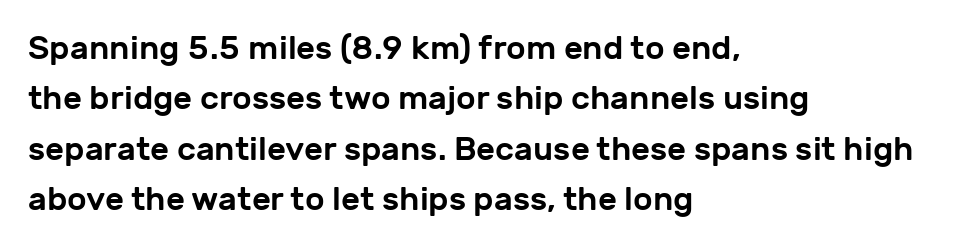
Q: Is the text italic (slanted)? A: No, it is upright.
Q: Is the typeface a serif or a sans-serif typeface? A: Sans-serif.
Q: Is the text underlined? A: No.
Q: How is the paragraph aligned? A: Left-aligned.
Q: Is the spacing between letters normal or unusually wide? A: Normal.
Q: Is the spacing between lines tight, normal or loose? A: Normal.
Q: Width (condensed, normal, or wide)? A: Normal.
Q: Stroke contrast? A: Low.
Q: x-height? A: Medium.
Q: Monospaced? A: No.
